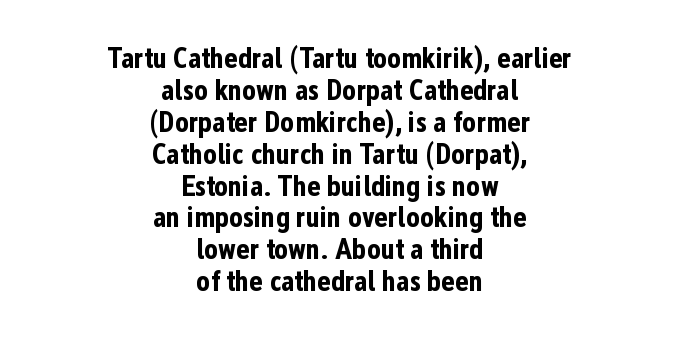
{"serif": "no", "italic": "no", "bold": "yes", "weight": "bold", "width": "condensed", "stroke_contrast": "low", "x_height": "medium", "monospaced": "no", "underline": "no", "align": "center", "line_spacing": "tight", "line_spacing_ratio": 1.1, "letter_spacing": "normal", "letter_spacing_em": 0.0, "glyph_px": 29}
